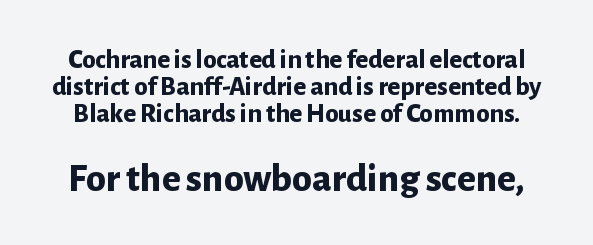
Q: Is the text bold? A: Yes.
Q: Is the text italic (slanted)? A: No, it is upright.
Q: Is the typeface a serif or a sans-serif typeface? A: Sans-serif.
Q: Is the text underlined? A: No.
Q: Is the spacing between letters normal or unusually wide? A: Normal.
Q: Is the spacing between lines tight, normal or loose? A: Tight.
Q: Which block of text is set in a larger size, the first (top) or the second (bottom)? A: The second (bottom) one.
Q: Width (condensed, normal, or wide)? A: Normal.
Q: Stroke contrast? A: Low.
Q: x-height? A: Medium.
Q: Monospaced? A: No.
